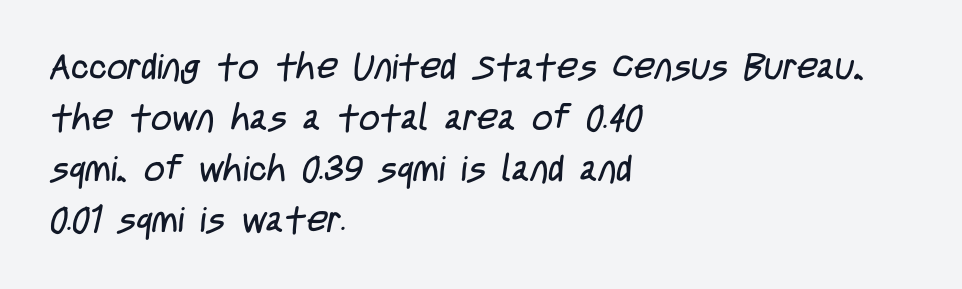
Q: Is the text bold? A: No.
Q: Is the typeface a serif or a sans-serif typeface? A: Sans-serif.
Q: Is the text underlined? A: No.
Q: How is the paragraph aligned? A: Left-aligned.
Q: Is the spacing between letters normal or unusually wide? A: Normal.
Q: Is the spacing between lines tight, normal or loose? A: Normal.
Q: Width (condensed, normal, or wide)? A: Condensed.
Q: Stroke contrast? A: Low.
Q: x-height? A: Large.
Q: Monospaced? A: No.
